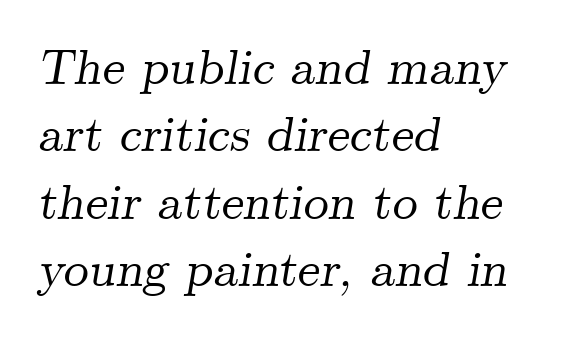
Q: Is the text italic (slanted)? A: Yes, it leans right by about 9 degrees.
Q: Is the typeface a serif or a sans-serif typeface? A: Serif.
Q: Is the text underlined? A: No.
Q: How is the paragraph aligned? A: Left-aligned.
Q: Is the spacing between letters normal or unusually wide? A: Normal.
Q: Is the spacing between lines tight, normal or loose? A: Normal.
Q: Width (condensed, normal, or wide)? A: Normal.
Q: Stroke contrast? A: Medium.
Q: x-height? A: Small.
Q: Monospaced? A: No.
